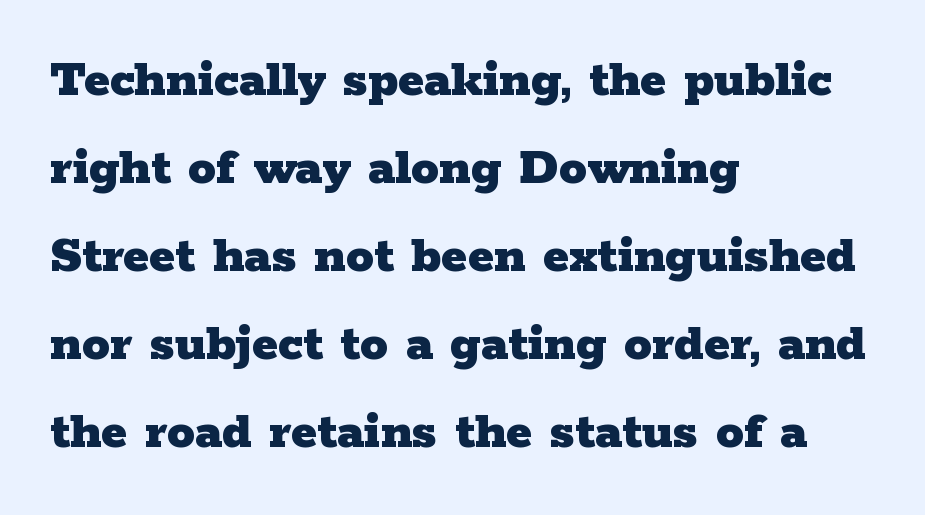
Q: Is the text bold? A: Yes.
Q: Is the text italic (slanted)? A: No, it is upright.
Q: Is the typeface a serif or a sans-serif typeface? A: Serif.
Q: Is the text underlined? A: No.
Q: How is the paragraph aligned? A: Left-aligned.
Q: Is the spacing between letters normal or unusually wide? A: Normal.
Q: Is the spacing between lines tight, normal or loose? A: Normal.
Q: Width (condensed, normal, or wide)? A: Wide.
Q: Stroke contrast? A: Low.
Q: x-height? A: Medium.
Q: Monospaced? A: No.
